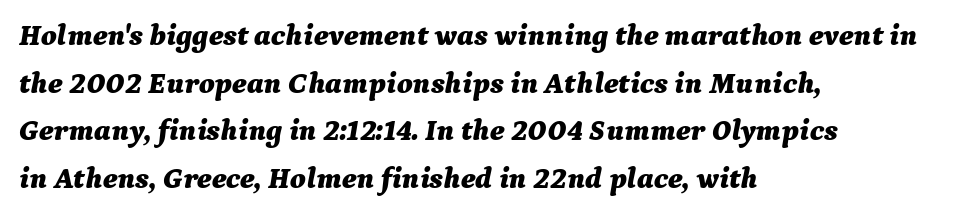
Q: Is the text bold? A: Yes.
Q: Is the text italic (slanted)? A: Yes, it leans right by about 9 degrees.
Q: Is the text underlined? A: No.
Q: How is the paragraph aligned? A: Left-aligned.
Q: Is the spacing between letters normal or unusually wide? A: Normal.
Q: Is the spacing between lines tight, normal or loose? A: Normal.
Q: Width (condensed, normal, or wide)? A: Normal.
Q: Stroke contrast? A: Medium.
Q: x-height? A: Medium.
Q: Monospaced? A: No.
